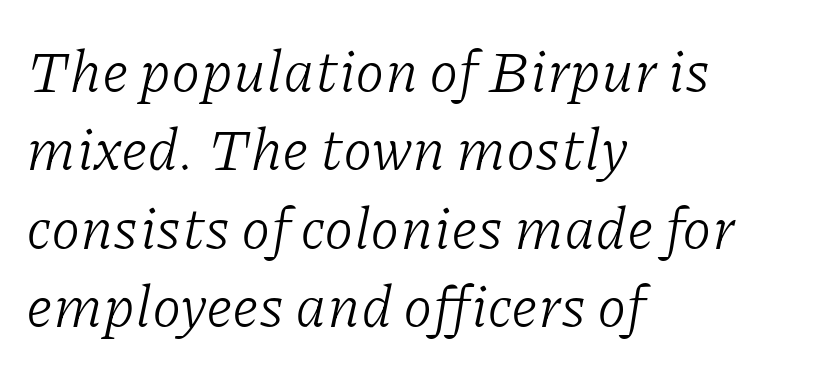
Q: Is the text bold? A: No.
Q: Is the text italic (slanted)? A: Yes, it leans right by about 11 degrees.
Q: Is the typeface a serif or a sans-serif typeface? A: Serif.
Q: Is the text underlined? A: No.
Q: How is the paragraph aligned? A: Left-aligned.
Q: Is the spacing between letters normal or unusually wide? A: Normal.
Q: Is the spacing between lines tight, normal or loose? A: Normal.
Q: Width (condensed, normal, or wide)? A: Normal.
Q: Stroke contrast? A: Low.
Q: x-height? A: Medium.
Q: Monospaced? A: No.
